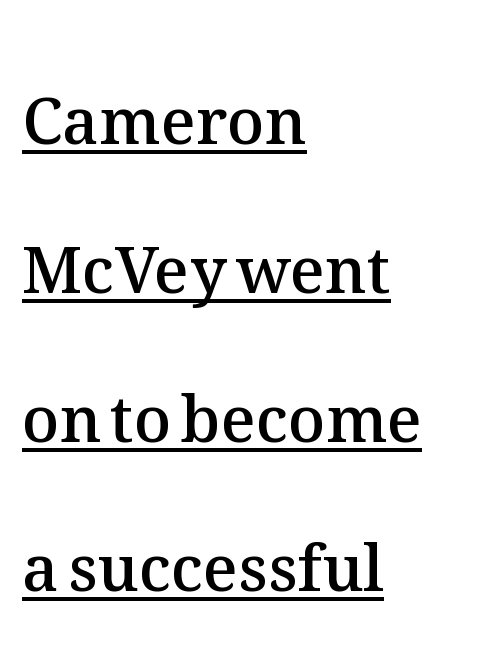
The image shows 64 px semibold type, upright; set left-aligned, loose line spacing (2.33x), normal letter spacing, underlined; medium stroke contrast and a medium x-height.
